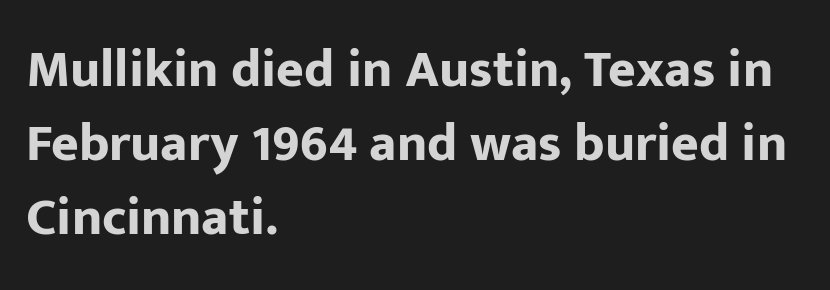
The image shows 53 px bold sans-serif type, upright; set left-aligned, normal line spacing (1.4x), normal letter spacing, not underlined; low stroke contrast and a medium x-height.
